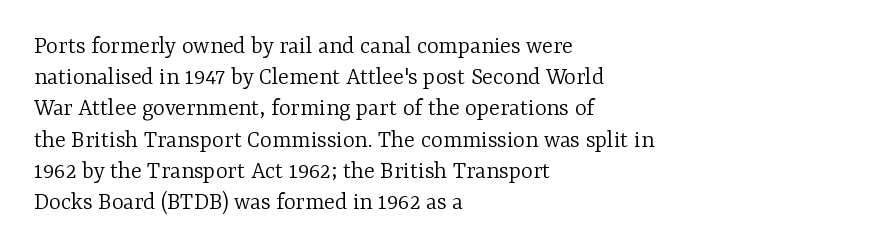
{"italic": "no", "bold": "no", "underline": "no", "align": "left", "line_spacing": "normal", "line_spacing_ratio": 1.25, "letter_spacing": "normal", "letter_spacing_em": 0.0, "glyph_px": 25}
